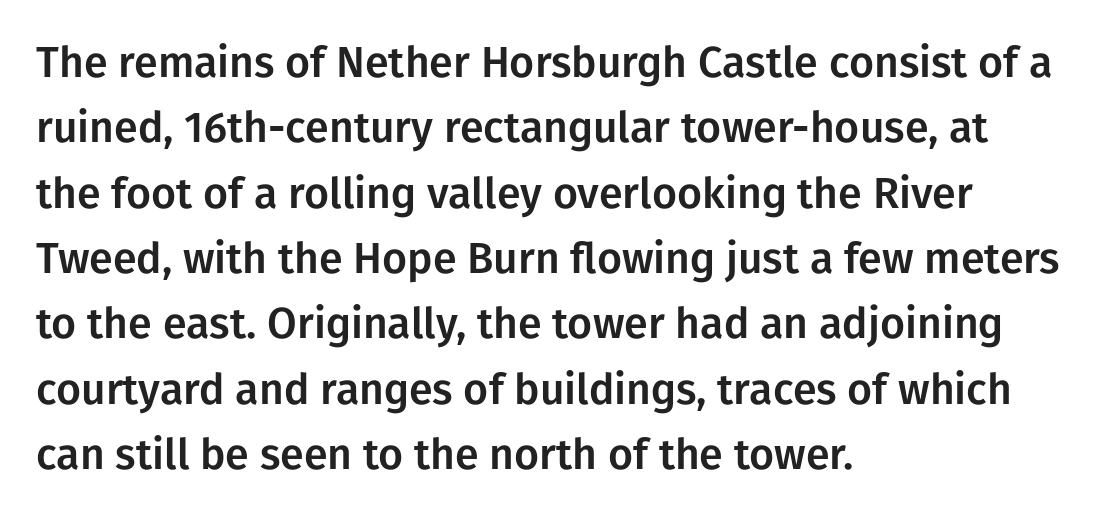
The zone under the glyphs is completely vacant. A typesetter would call this proportional, since set widths differ per character. These lines keep a tight, regular rhythm from letter to letter. Honestly, the row spacing looks completely unremarkable.
